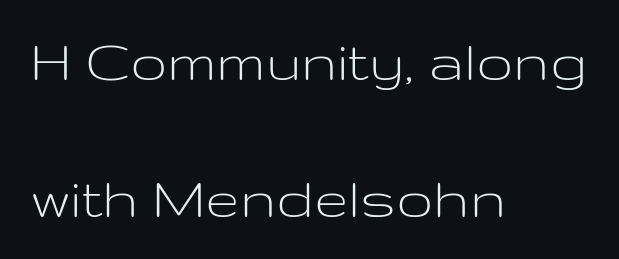
Q: Is the text bold? A: No.
Q: Is the text italic (slanted)? A: No, it is upright.
Q: Is the typeface a serif or a sans-serif typeface? A: Sans-serif.
Q: Is the text underlined? A: No.
Q: How is the paragraph aligned? A: Left-aligned.
Q: Is the spacing between letters normal or unusually wide? A: Normal.
Q: Is the spacing between lines tight, normal or loose? A: Loose.
Q: Width (condensed, normal, or wide)? A: Wide.
Q: Stroke contrast? A: Low.
Q: x-height? A: Medium.
Q: Monospaced? A: No.
